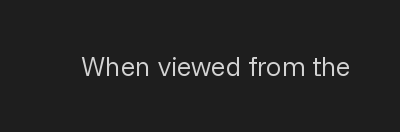
{"italic": "no", "bold": "no", "underline": "no", "letter_spacing": "normal", "letter_spacing_em": 0.0, "glyph_px": 27}
